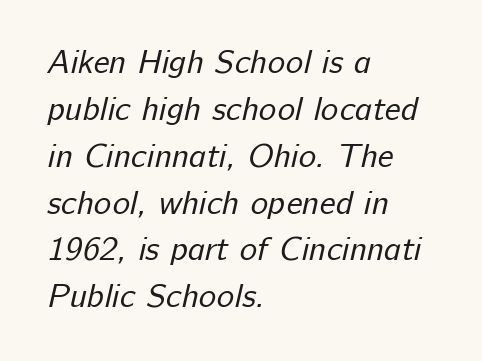
{"serif": "no", "bold": "no", "weight": "regular", "width": "normal", "stroke_contrast": "low", "x_height": "medium", "monospaced": "no", "underline": "no", "align": "left", "line_spacing": "normal", "line_spacing_ratio": 1.42, "letter_spacing": "normal", "letter_spacing_em": 0.0, "glyph_px": 33}
